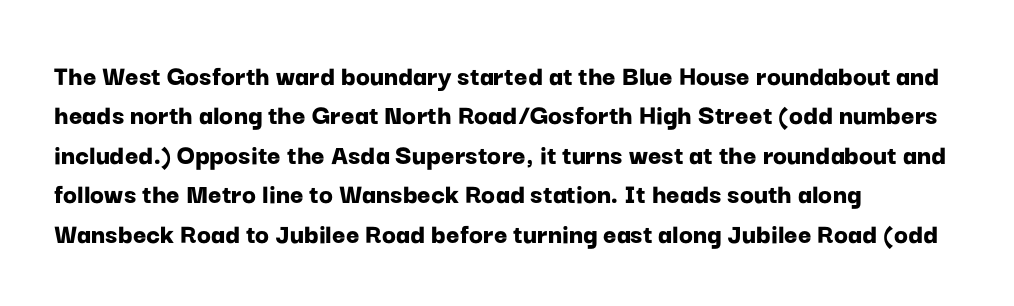
{"serif": "no", "italic": "no", "bold": "yes", "weight": "bold", "width": "normal", "stroke_contrast": "low", "x_height": "medium", "monospaced": "no", "underline": "no", "align": "left", "line_spacing": "normal", "line_spacing_ratio": 1.36, "letter_spacing": "normal", "letter_spacing_em": 0.0, "glyph_px": 29}
